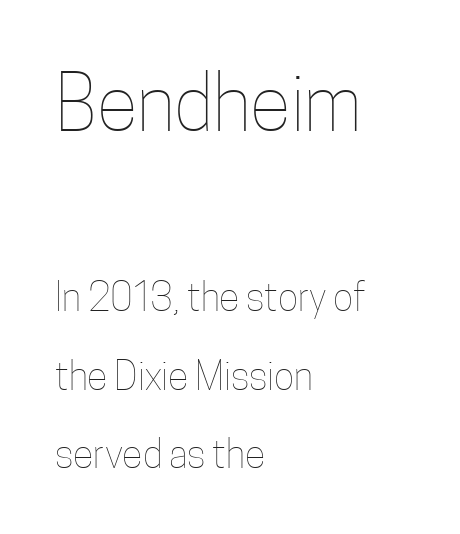
Each stroke keeps to a modest, everyday thickness or less. If you squint, the top block still reads clearly — it's the larger of the two. The space beneath each line is pristine and unruled. The typography opts for an upright posture over an oblique one. Letter spacing: default. The compositor pushed each line to the left boundary.
